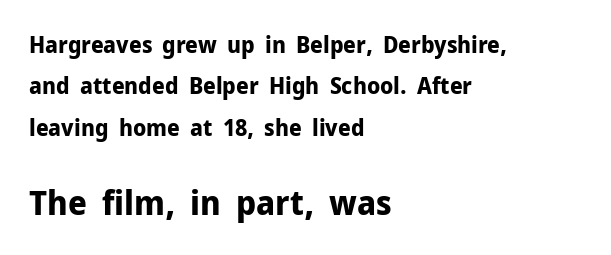
{"serif": "no", "italic": "no", "bold": "yes", "weight": "bold", "width": "normal", "stroke_contrast": "low", "x_height": "medium", "monospaced": "no", "underline": "no", "align": "left", "line_spacing_ratio": 1.8, "letter_spacing": "normal", "letter_spacing_em": 0.0, "larger_block": "second", "size_ratio": 1.48, "glyph_px": 34}
